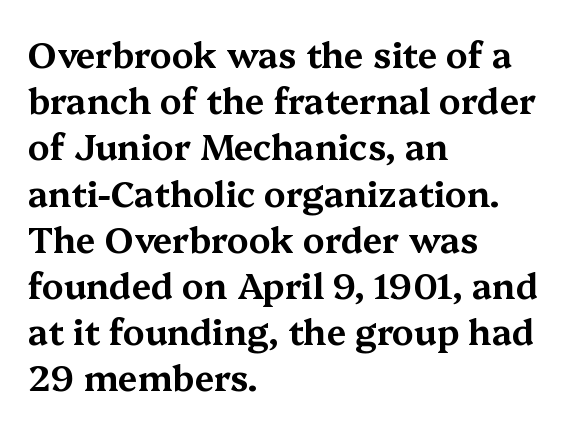
The passage shown is typed in a proportional face where columns would drift. The baseline area is clear. Is there much room between lines? A standard amount, neither cramped nor airy. Spacing between characters is what you'd get straight out of the box. The glyphs in this specimen are seriffed. The specimen reads as upright at a glance.
